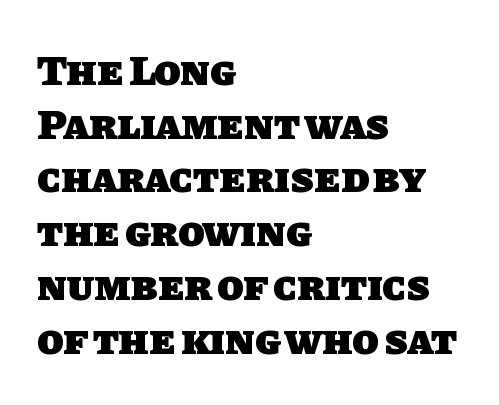
Layout note: lines flush left. Looks like regular typesetting: each glyph gets only the width it needs. Each new line begins a customary step beneath the previous one. Inter-character spacing is left at the font's built-in metrics. The type family on display is of the sans-serif kind. The words here are not underlined.
